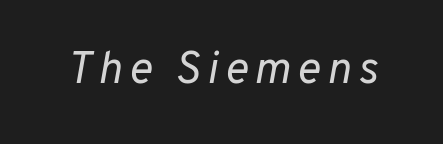
Q: Is the text bold? A: No.
Q: Is the text italic (slanted)? A: Yes, it leans right by about 10 degrees.
Q: Is the text underlined? A: No.
Q: Width (condensed, normal, or wide)? A: Normal.
Q: Stroke contrast? A: Low.
Q: x-height? A: Medium.
Q: Monospaced? A: No.
